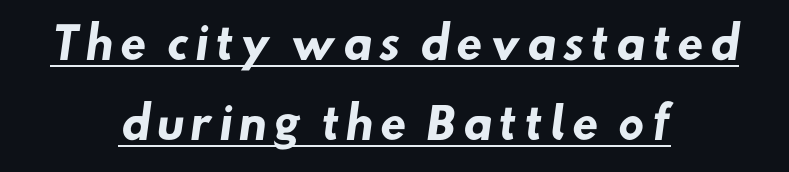
In terms of letterform style, serifs are entirely absent. Looks like regular typesetting: each glyph gets only the width it needs. The rendering positions every line midway between the sides. Summary of weight: heavy, a full bold. Caption: lettering with a line underneath.
